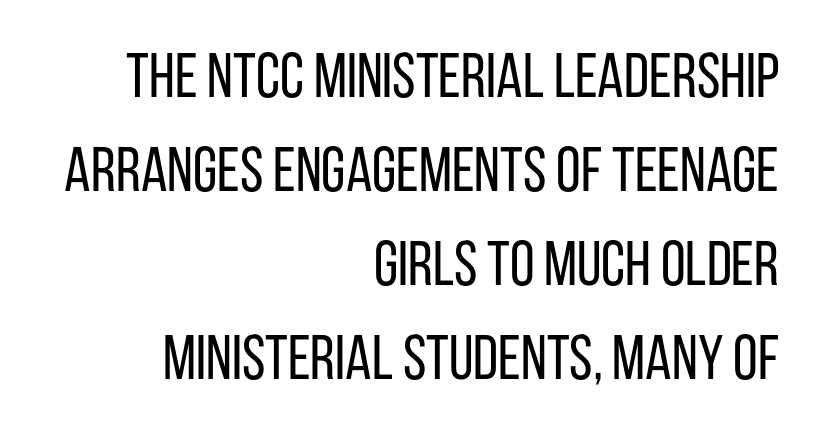
Q: Is the text bold? A: No.
Q: Is the text italic (slanted)? A: No, it is upright.
Q: Is the typeface a serif or a sans-serif typeface? A: Sans-serif.
Q: Is the text underlined? A: No.
Q: How is the paragraph aligned? A: Right-aligned.
Q: Is the spacing between letters normal or unusually wide? A: Normal.
Q: Is the spacing between lines tight, normal or loose? A: Normal.
Q: Width (condensed, normal, or wide)? A: Condensed.
Q: Stroke contrast? A: Low.
Q: x-height? A: Large.
Q: Monospaced? A: No.
